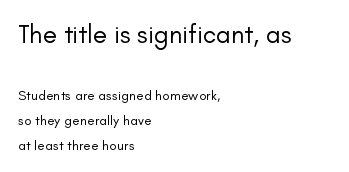
Weight: not bold — regular or lighter. The paragraph has a hard left edge and a soft right edge. The specimen reads as upright at a glance. The string is rendered with underlining switched off.
